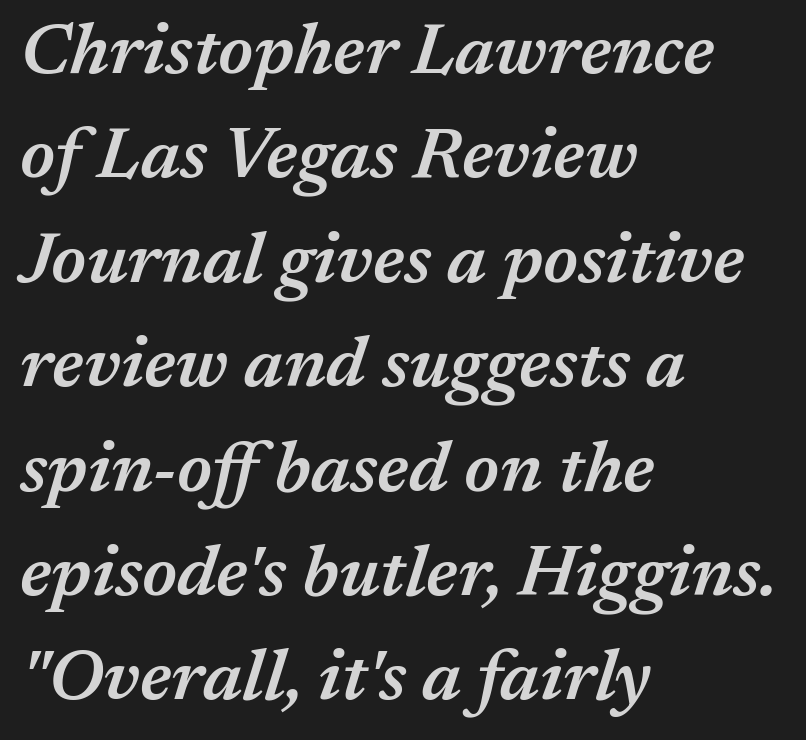
Q: Is the text bold? A: Semi-bold.
Q: Is the text italic (slanted)? A: Yes, it leans right by about 17 degrees.
Q: Is the text underlined? A: No.
Q: How is the paragraph aligned? A: Left-aligned.
Q: Is the spacing between letters normal or unusually wide? A: Normal.
Q: Is the spacing between lines tight, normal or loose? A: Normal.
Q: Width (condensed, normal, or wide)? A: Normal.
Q: Stroke contrast? A: Medium.
Q: x-height? A: Medium.
Q: Monospaced? A: No.
